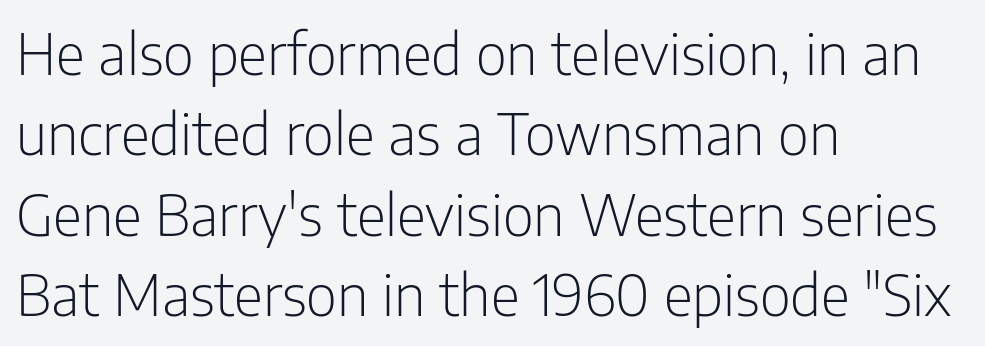
{"serif": "no", "italic": "no", "bold": "no", "weight": "light", "width": "condensed", "stroke_contrast": "low", "x_height": "medium", "monospaced": "no", "underline": "no", "align": "left", "line_spacing": "normal", "line_spacing_ratio": 1.41, "letter_spacing": "normal", "letter_spacing_em": 0.0, "glyph_px": 57}
